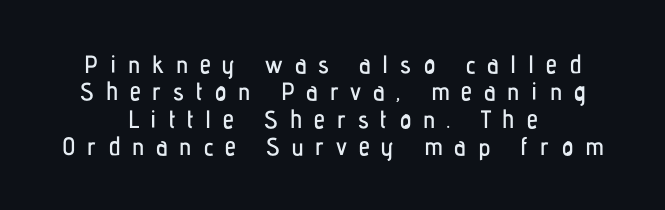
Q: Is the text italic (slanted)? A: No, it is upright.
Q: Is the text underlined? A: No.
Q: How is the paragraph aligned? A: Centered.
Q: Is the spacing between letters normal or unusually wide? A: Unusually wide.
Q: Is the spacing between lines tight, normal or loose? A: Tight.
